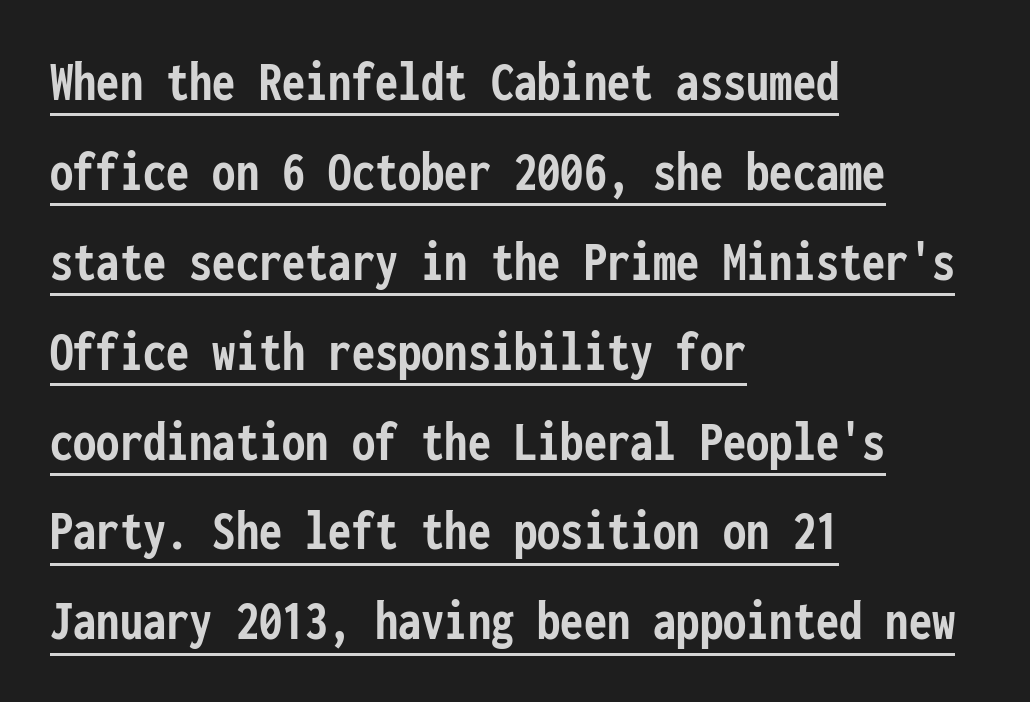
{"serif": "no", "italic": "no", "bold": "yes", "weight": "semibold", "width": "condensed", "stroke_contrast": "low", "x_height": "medium", "monospaced": "yes", "underline": "yes", "align": "left", "line_spacing": "normal", "line_spacing_ratio": 1.55, "letter_spacing": "normal", "letter_spacing_em": 0.0, "glyph_px": 58}
